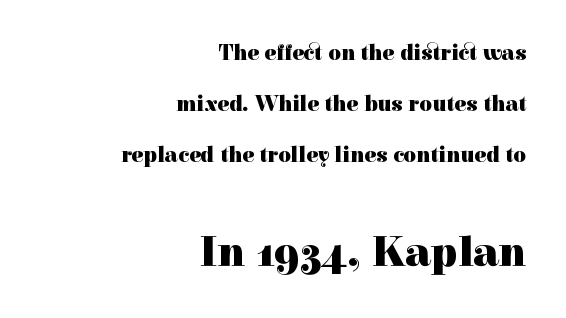
The image shows 43 px heavy serif type, upright; set right-aligned, loose line spacing (2.32x), normal letter spacing, not underlined; the second (bottom) block is 1.95x larger; a medium x-height.
